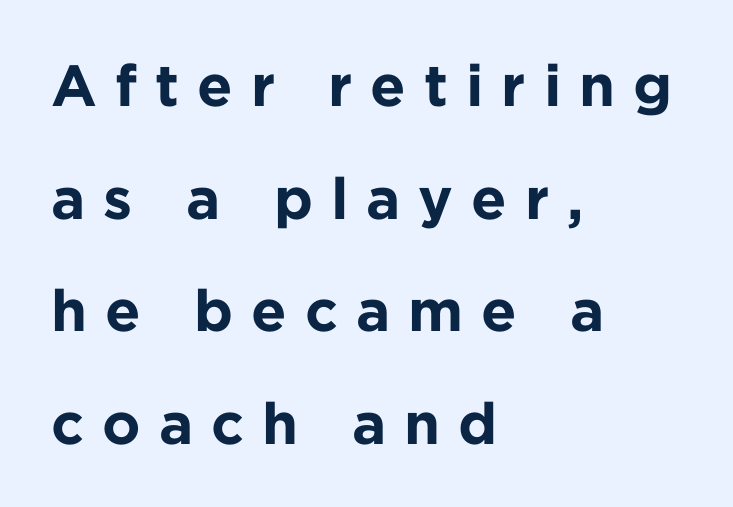
Serif or sans? Sans — the stroke terminals are bare. A typesetter would mark this as roman, not italic. Caption: expanded tracking, letters set apart. Clear beneath every line of the passage. All the whitespace from short lines collects on the right.
